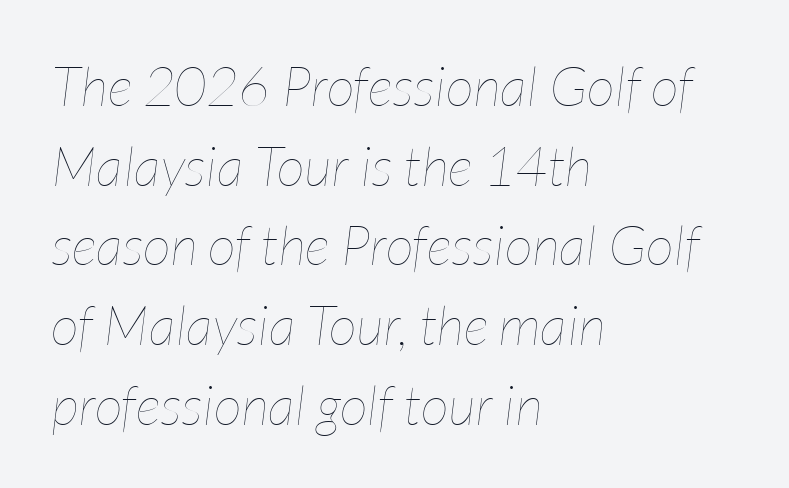
{"italic": "yes", "lean": "right", "slant_degrees": 7, "bold": "no", "weight": "thin", "width": "condensed", "stroke_contrast": "low", "x_height": "medium", "monospaced": "no", "underline": "no", "align": "left", "line_spacing": "normal", "line_spacing_ratio": 1.45, "letter_spacing": "normal", "letter_spacing_em": 0.0, "glyph_px": 55}
